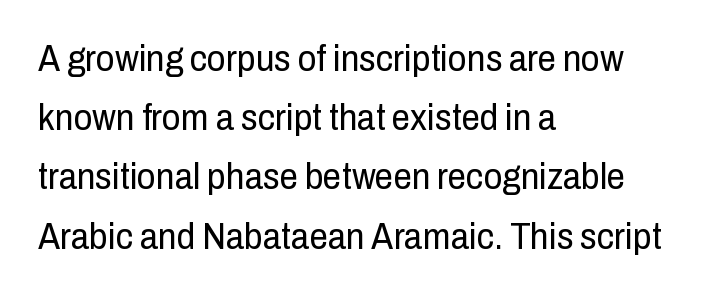
This sample keeps an unexceptional amount of space between lines. Layout note: lines flush left. Proportional: the letters do not fall into vertical columns. The font is comparable to plain body text, perhaps lighter.
